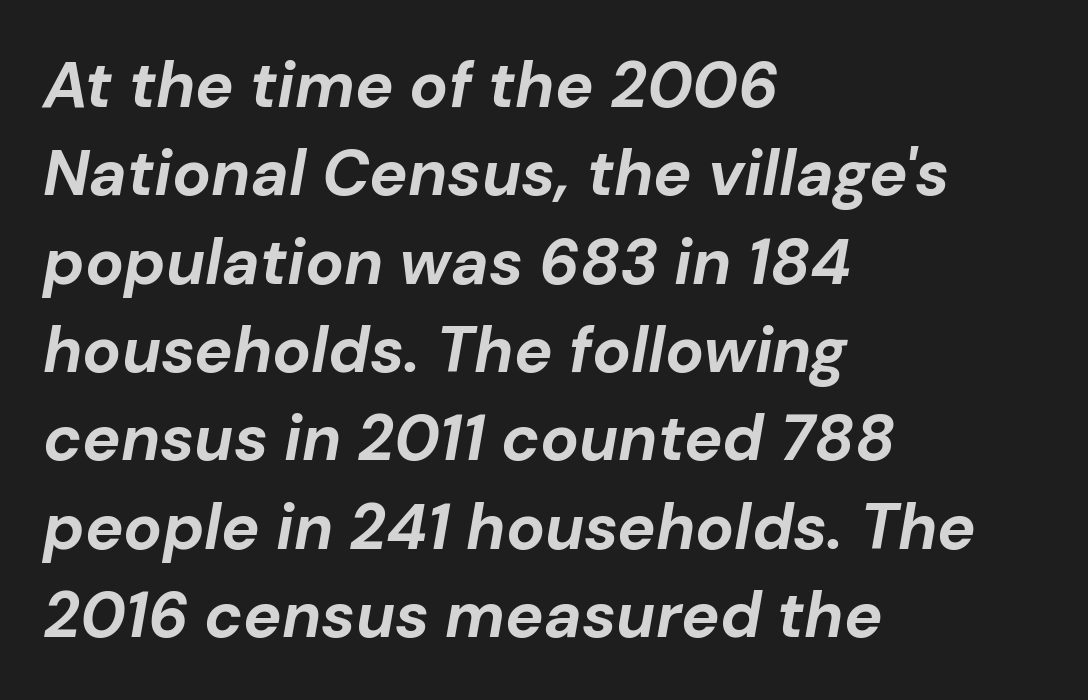
Bare-footed words on every line. Is this a fixed-width face? No — the glyphs have proportional, varying widths. Baseline-to-baseline distance is the conventional proportion of letter height. You can tell it's italic because the verticals aren't actually vertical. The paragraph shown leans on its left margin.
